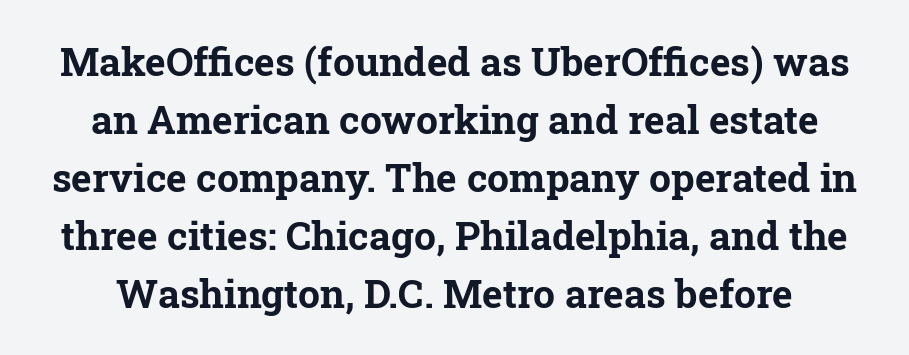
{"serif": "yes", "italic": "no", "bold": "yes", "weight": "bold", "width": "normal", "stroke_contrast": "low", "x_height": "medium", "monospaced": "no", "underline": "no", "line_spacing": "normal", "line_spacing_ratio": 1.49, "letter_spacing": "normal", "letter_spacing_em": 0.0, "glyph_px": 39}
